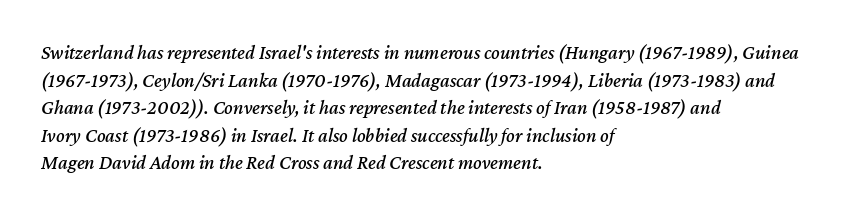
The image shows 20 px text type, italic (leaning right); set left-aligned, normal line spacing (1.38x), normal letter spacing, not underlined.
